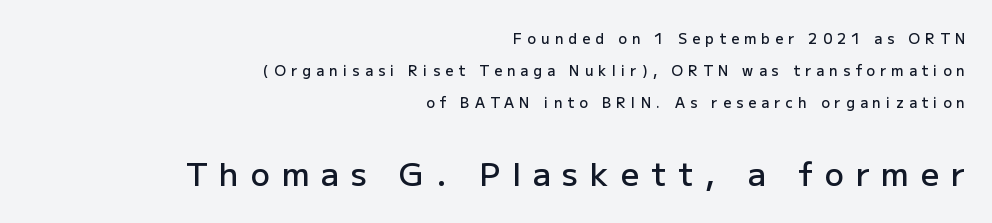
The image shows 32 px semibold sans-serif type, upright; set right-aligned, loose line spacing (2.27x), unusually wide letter spacing (+0.37 em), not underlined; the second (bottom) block is 2.29x larger; low stroke contrast and a medium x-height.
